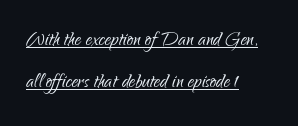
Q: Is the text bold? A: No.
Q: Is the text italic (slanted)? A: Yes.
Q: Is the text underlined? A: Yes.
Q: How is the paragraph aligned? A: Left-aligned.
Q: Is the spacing between letters normal or unusually wide? A: Normal.
Q: Is the spacing between lines tight, normal or loose? A: Normal.
